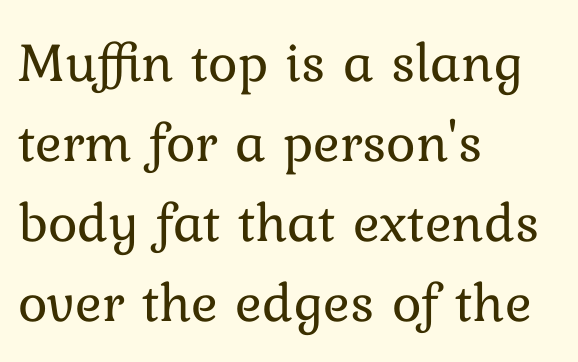
{"italic": "no", "bold": "no", "weight": "regular", "width": "normal", "stroke_contrast": "low", "x_height": "medium", "monospaced": "no", "underline": "no", "align": "left", "line_spacing": "normal", "line_spacing_ratio": 1.43, "letter_spacing": "normal", "letter_spacing_em": 0.0, "glyph_px": 56}
